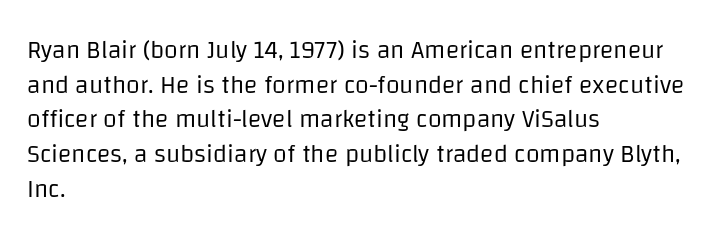
The image shows 25 px text type, upright; set left-aligned, normal line spacing (1.39x), normal letter spacing, not underlined.
